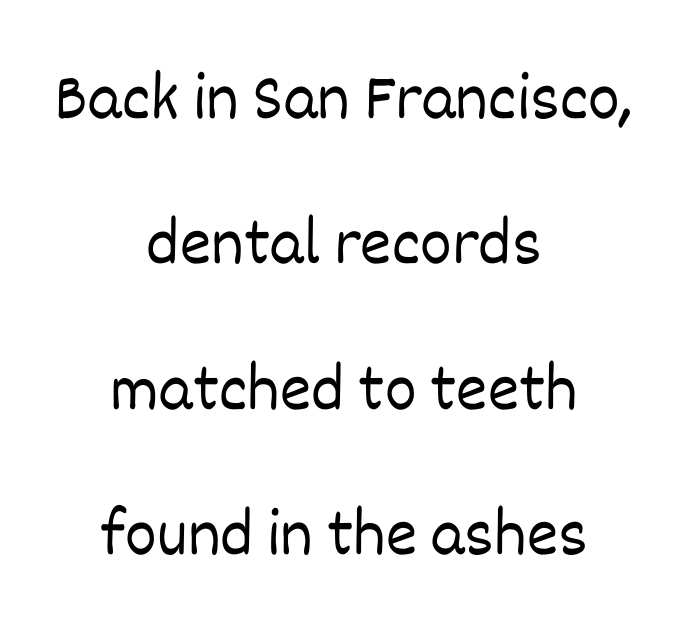
The image shows 67 px light type, upright; set centered, loose line spacing (2.17x), normal letter spacing, not underlined; low stroke contrast and a large x-height.
